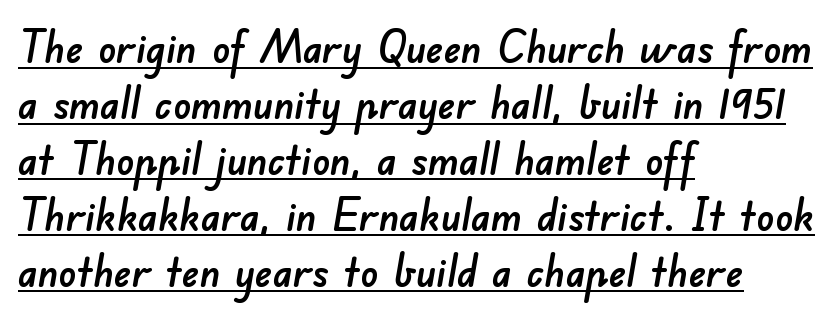
Looks like someone drew a line under every word here. Inter-character spacing is left at the font's built-in metrics. The face used here is proportionally spaced, like ordinary book or web type. The passage is arranged the way most books set body copy — flush left.
